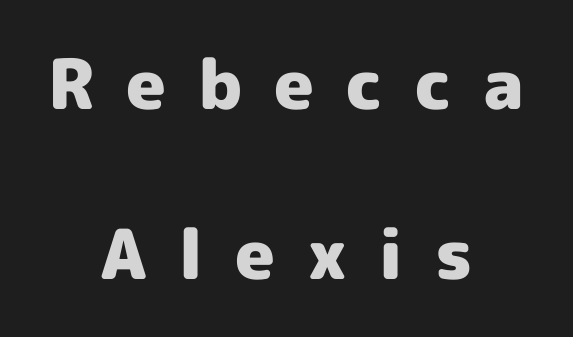
The image shows 69 px heavy sans-serif type, upright; set centered, loose line spacing (2.47x), unusually wide letter spacing (+0.46 em), not underlined; a medium x-height.
